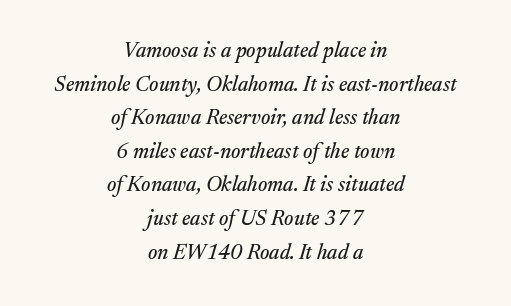
{"italic": "yes", "lean": "right", "slant_degrees": 17, "underline": "no", "align": "center", "line_spacing": "normal", "line_spacing_ratio": 1.6, "letter_spacing": "normal", "letter_spacing_em": 0.0, "glyph_px": 21}
